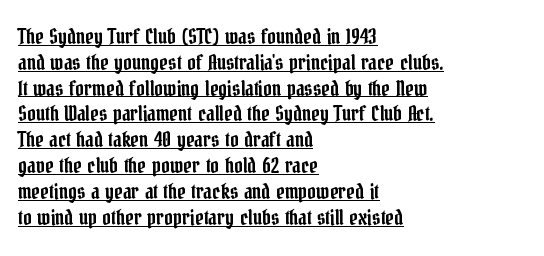
{"italic": "no", "underline": "yes", "align": "left", "line_spacing_ratio": 1.23, "letter_spacing": "normal", "letter_spacing_em": 0.0, "glyph_px": 21}
